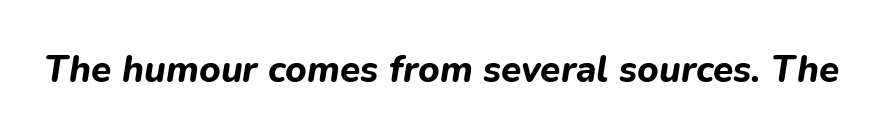
{"italic": "yes", "lean": "right", "slant_degrees": 9, "bold": "yes", "weight": "bold", "width": "normal", "stroke_contrast": "low", "x_height": "medium", "monospaced": "no", "underline": "no", "letter_spacing": "normal", "letter_spacing_em": 0.0, "glyph_px": 37}
